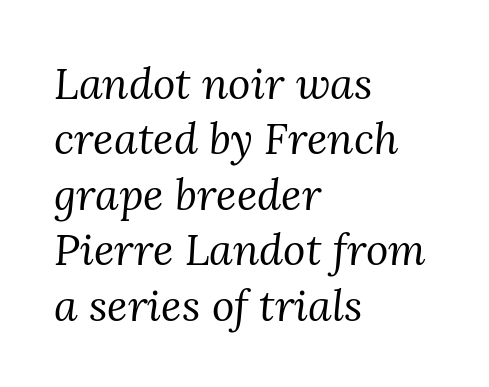
{"serif": "yes", "italic": "yes", "lean": "right", "slant_degrees": 3, "bold": "no", "weight": "regular", "width": "normal", "stroke_contrast": "medium", "x_height": "medium", "monospaced": "no", "underline": "no", "align": "left", "line_spacing": "normal", "line_spacing_ratio": 1.29, "letter_spacing": "normal", "letter_spacing_em": 0.0, "glyph_px": 43}
